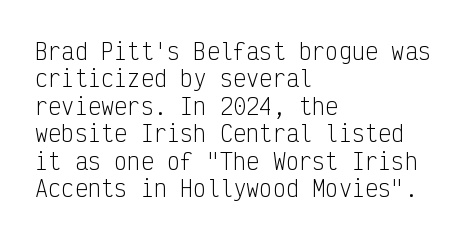
The image shows 22 px text type, upright; set left-aligned, normal line spacing (1.25x), normal letter spacing, not underlined.
